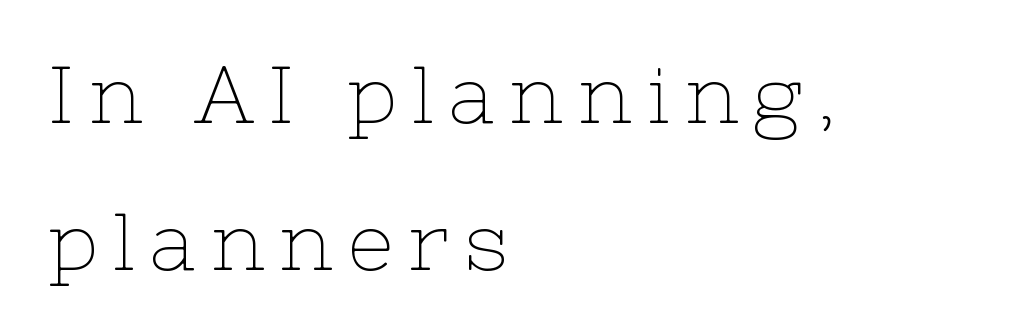
Ascenders rise straight up at ninety degrees. Spacing verdict: proportional, widths tailored to each character. The letters look calm and open, with moderate or lighter stems. Plain, unruled lines of type. Visually the block forms a straight wall on the left and a jagged coastline on the right.
